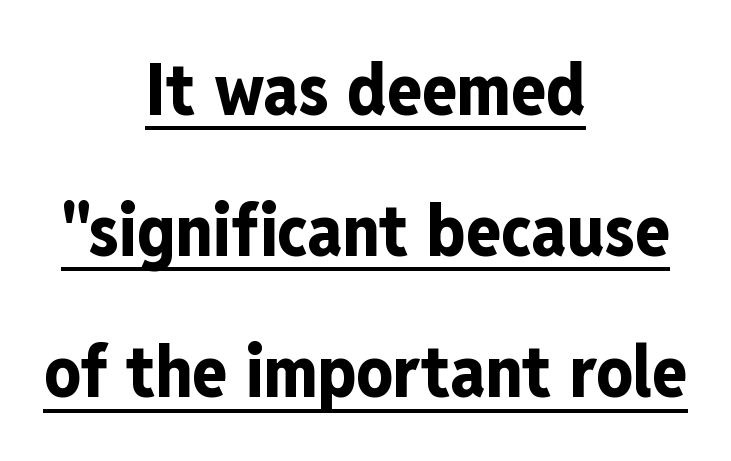
Q: Is the text bold? A: Yes.
Q: Is the text italic (slanted)? A: No, it is upright.
Q: Is the typeface a serif or a sans-serif typeface? A: Sans-serif.
Q: Is the text underlined? A: Yes.
Q: How is the paragraph aligned? A: Centered.
Q: Is the spacing between letters normal or unusually wide? A: Normal.
Q: Is the spacing between lines tight, normal or loose? A: Loose.
Q: Width (condensed, normal, or wide)? A: Condensed.
Q: Stroke contrast? A: Low.
Q: x-height? A: Medium.
Q: Monospaced? A: No.
